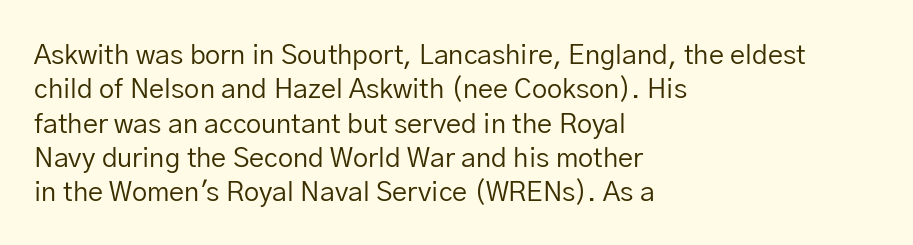
{"italic": "no", "bold": "no", "underline": "no", "align": "left", "line_spacing": "normal", "line_spacing_ratio": 1.27, "letter_spacing": "normal", "letter_spacing_em": 0.0, "glyph_px": 27}
